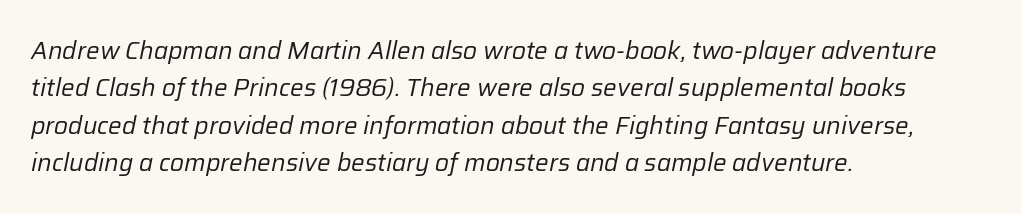
The passage shown leans; its letterforms are oblique. Underline: absent. Inter-character spacing is left at the font's built-in metrics. A quiet, ordinary-to-light weight characterises the typeface.
